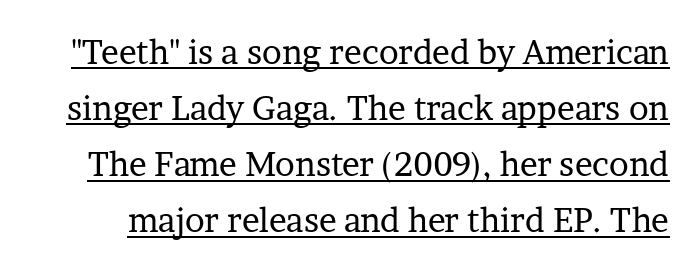
The letters carry serifs — small finishing strokes at the ends of their stems. Standard letterfit; no display-style spreading of the glyphs. Looks like regular typesetting: each glyph gets only the width it needs. Quick note: not italic, upright.
